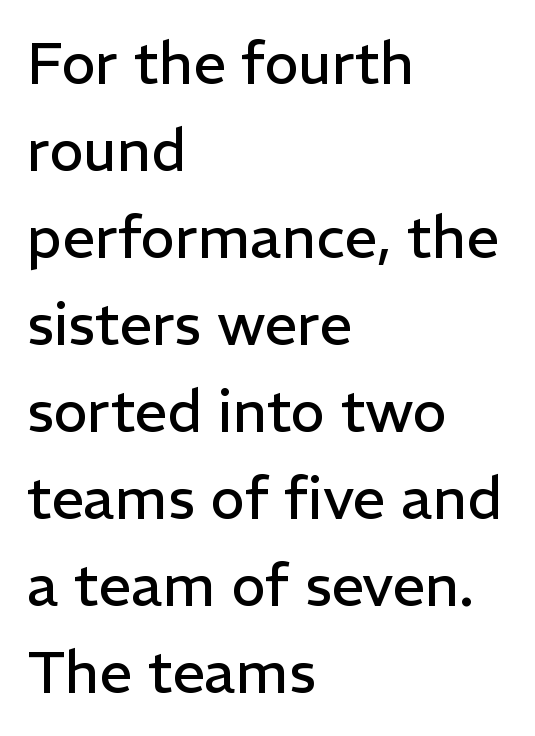
The letters advance in unequal steps, a hallmark of proportional type. The font's upright variant was chosen for this text. One glance says typical: line gaps are just what's usual. Nothing sits at the stroke ends, so this counts as sans-serif. The compositor pushed each line to the left boundary.
